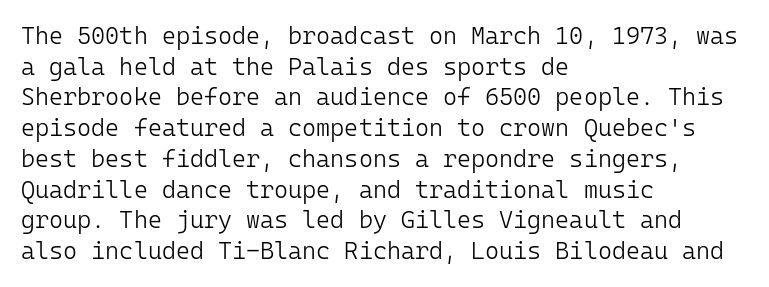
The image shows 24 px text type, upright; set left-aligned, normal line spacing (1.28x), normal letter spacing, not underlined.
